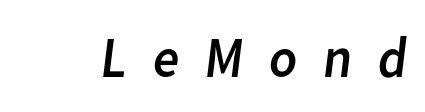
{"serif": "no", "bold": "no", "weight": "regular", "width": "normal", "stroke_contrast": "low", "x_height": "medium", "monospaced": "no", "underline": "no", "letter_spacing": "wide", "letter_spacing_em": 0.41, "glyph_px": 58}
